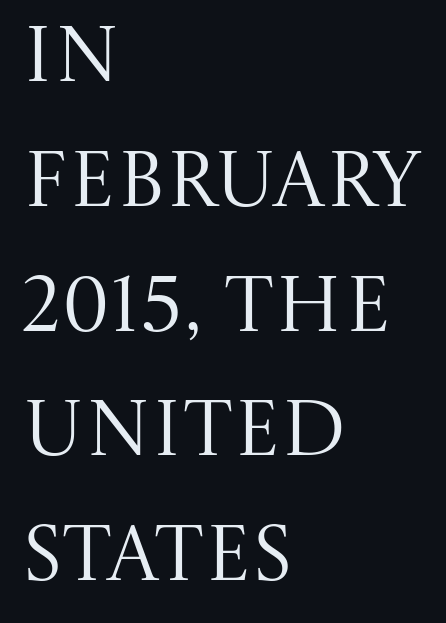
The image shows 78 px regular-weight serif type, upright; set left-aligned, normal line spacing (1.6x), normal letter spacing, not underlined; medium stroke contrast and a large x-height.
